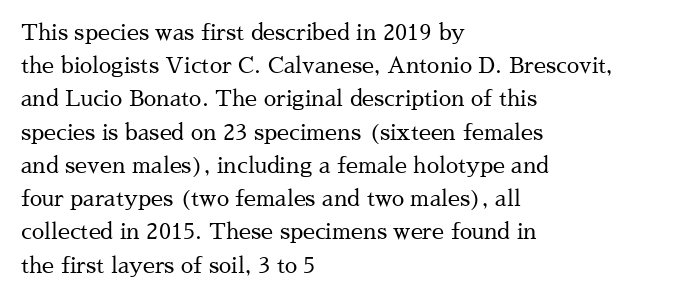
{"italic": "no", "bold": "no", "underline": "no", "align": "left", "line_spacing": "normal", "line_spacing_ratio": 1.51, "letter_spacing": "normal", "letter_spacing_em": 0.0, "glyph_px": 22}
